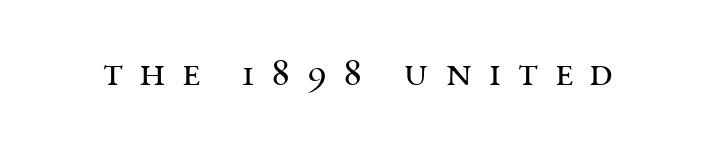
Plain, unruled lines of type. This sample uses an upright cut, with every glyph sitting square on the baseline. Is the type heavy? It reads as light-to-regular instead. The face used here is proportionally spaced, like ordinary book or web type.
